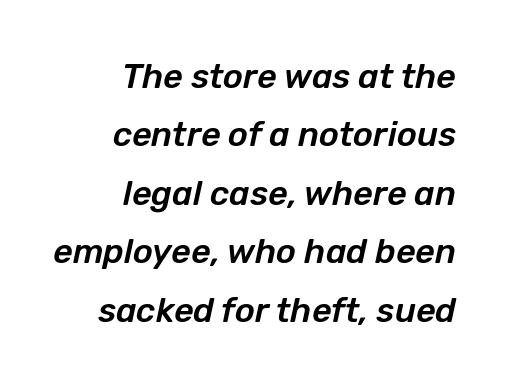
Q: Is the text italic (slanted)? A: Yes, it leans right by about 12 degrees.
Q: Is the text underlined? A: No.
Q: How is the paragraph aligned? A: Right-aligned.
Q: Is the spacing between letters normal or unusually wide? A: Normal.
Q: Width (condensed, normal, or wide)? A: Normal.
Q: Stroke contrast? A: Low.
Q: x-height? A: Medium.
Q: Monospaced? A: No.
